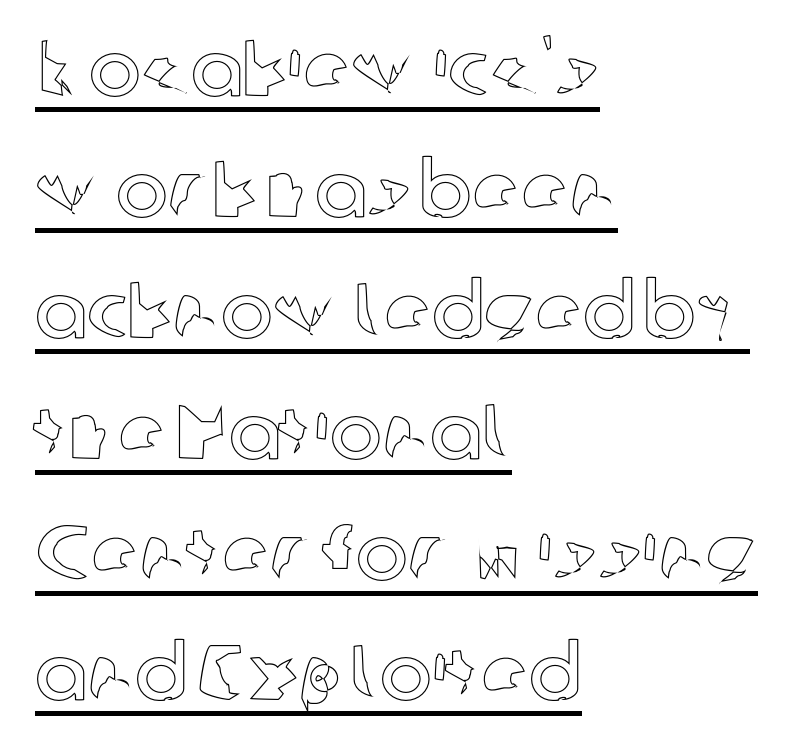
Varying glyph widths throughout — classic text-font behaviour. Posture: straight, roman, zero tilt. The glyphs are accompanied by a horizontal stroke just below them. These lines sit exactly where default settings would place them. Typeset ragged right — the left edge is the straight one. Does extra space separate the letters? No, they use regular spacing.
